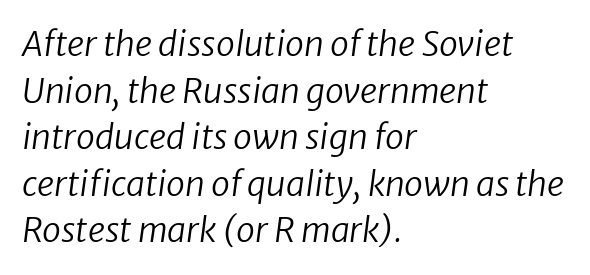
The space directly below the letters is spotless. The rendering anchors every line to the left-hand side. Compared with ordinary roman type, these characters are visibly tilted. Vertically, the passage feels balanced, rows spaced as you'd expect.
